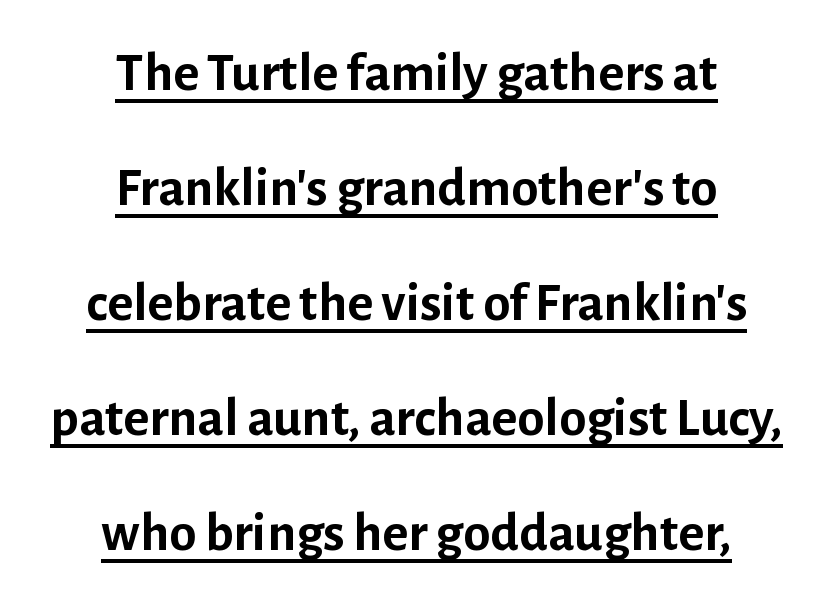
{"serif": "no", "italic": "no", "bold": "yes", "weight": "semibold", "width": "normal", "stroke_contrast": "low", "x_height": "medium", "monospaced": "no", "underline": "yes", "align": "center", "line_spacing": "loose", "line_spacing_ratio": 2.09, "letter_spacing": "normal", "letter_spacing_em": 0.0, "glyph_px": 55}
